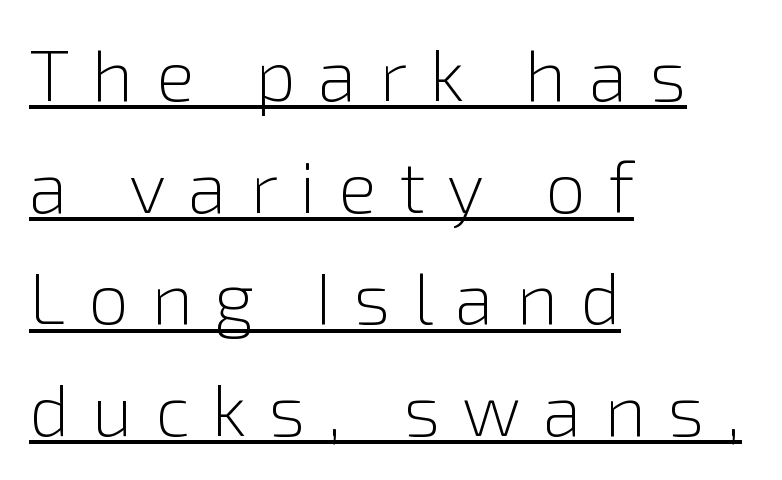
The image shows 72 px light sans-serif type, upright; set left-aligned, normal line spacing (1.55x), unusually wide letter spacing (+0.31 em), underlined; low stroke contrast and a medium x-height.
